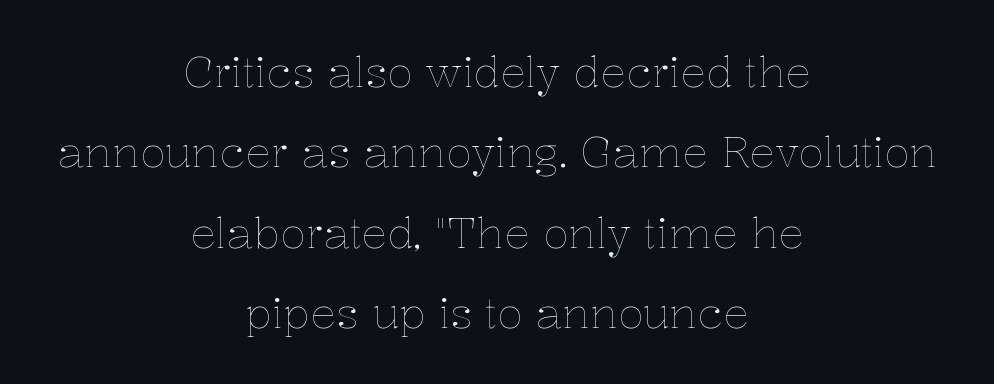
The image shows 43 px thin type, upright; set centered, line spacing 1.87x, normal letter spacing, not underlined; low stroke contrast and a medium x-height.
